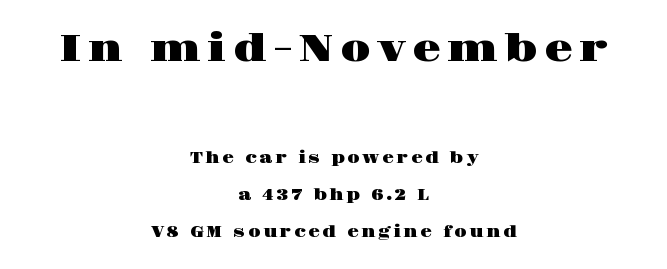
The image shows 37 px wide serif type, upright; set centered, loose line spacing (2.49x), not underlined; the first (top) block is 2.47x larger; high stroke contrast and a large x-height.
